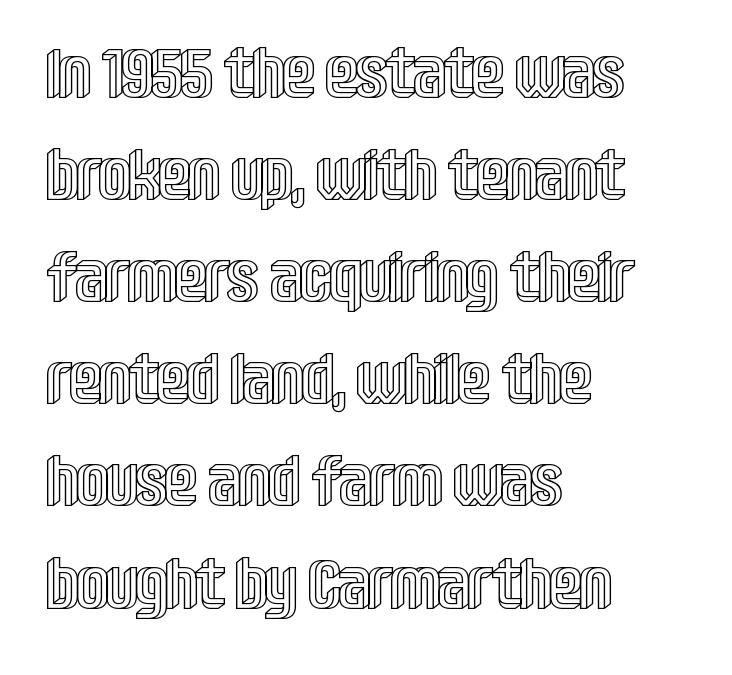
Do the letters lean? They stand straight. Visually the block forms a straight wall on the left and a jagged coastline on the right. These lines sit exactly where default settings would place them. Think of a printed novel: that variable character pitch is what you see here.
